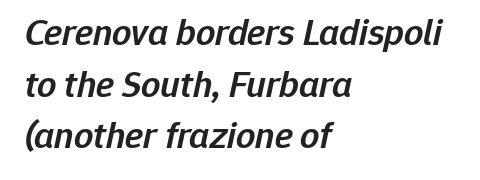
Q: Is the text bold? A: Semi-bold.
Q: Is the text italic (slanted)? A: Yes, it leans right by about 12 degrees.
Q: Is the text underlined? A: No.
Q: How is the paragraph aligned? A: Left-aligned.
Q: Is the spacing between letters normal or unusually wide? A: Normal.
Q: Is the spacing between lines tight, normal or loose? A: Normal.
Q: Width (condensed, normal, or wide)? A: Normal.
Q: Stroke contrast? A: Low.
Q: x-height? A: Medium.
Q: Monospaced? A: No.
